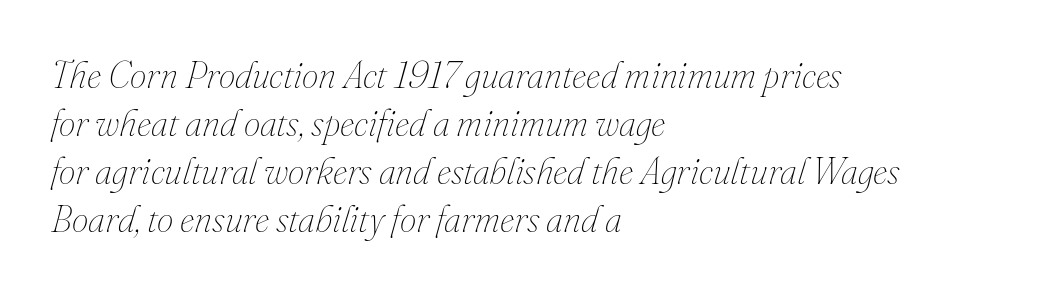
The letters sit at their default tracking, neither squeezed nor spread. The typesetter chose a ragged-right arrangement here. There's an unmistakable incline to the writing here. Any mark beneath the type? The region is blank. Normally led — the rows are evenly, conventionally spaced. Stroke mass is kept to a normal reading level or below.
